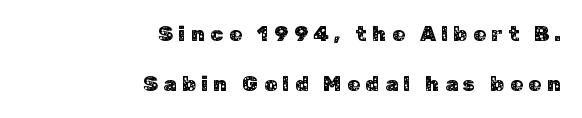
{"italic": "no", "underline": "no", "align": "right", "line_spacing": "loose", "line_spacing_ratio": 2.37, "letter_spacing": "wide", "letter_spacing_em": 0.26, "glyph_px": 21}
